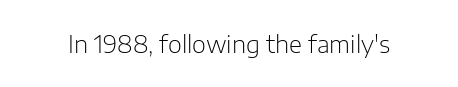
The image shows 24 px text type, upright; set normal letter spacing, not underlined.
